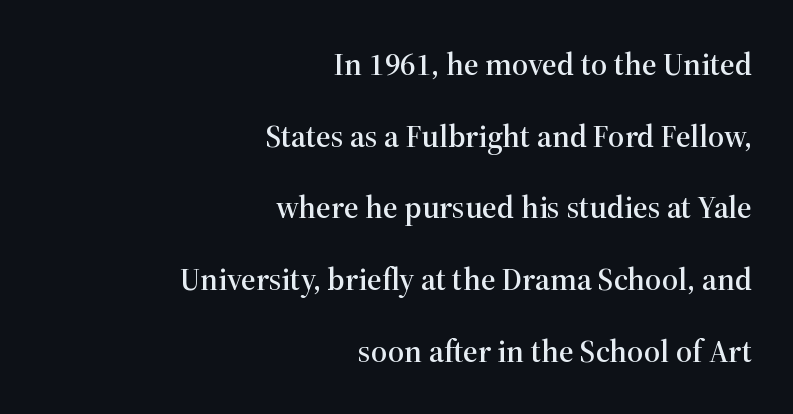
Q: Is the text italic (slanted)? A: No, it is upright.
Q: Is the typeface a serif or a sans-serif typeface? A: Serif.
Q: Is the text underlined? A: No.
Q: How is the paragraph aligned? A: Right-aligned.
Q: Is the spacing between letters normal or unusually wide? A: Normal.
Q: Is the spacing between lines tight, normal or loose? A: Loose.
Q: Width (condensed, normal, or wide)? A: Normal.
Q: Stroke contrast? A: High.
Q: x-height? A: Medium.
Q: Monospaced? A: No.
